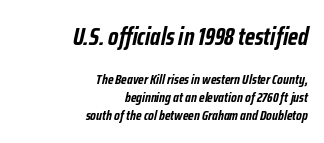
Q: Is the text bold? A: Yes.
Q: Is the text italic (slanted)? A: Yes, it leans right by about 12 degrees.
Q: Is the text underlined? A: No.
Q: How is the paragraph aligned? A: Right-aligned.
Q: Is the spacing between letters normal or unusually wide? A: Normal.
Q: Is the spacing between lines tight, normal or loose? A: Normal.
Q: Which block of text is set in a larger size, the first (top) or the second (bottom)? A: The first (top) one.
